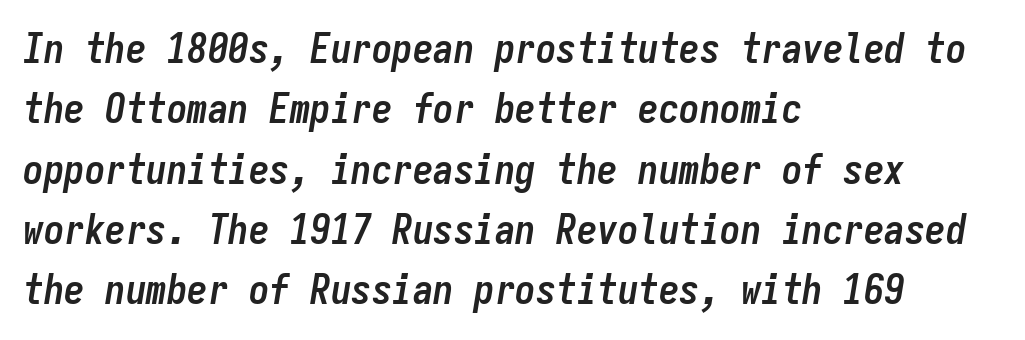
The image shows 41 px semibold, condensed type, italic (leaning right), monospaced; set left-aligned, normal line spacing (1.47x), normal letter spacing, not underlined; low stroke contrast and a medium x-height.
